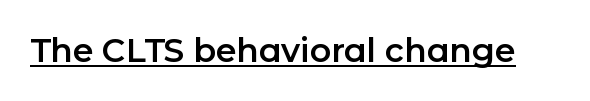
Q: Is the text italic (slanted)? A: No, it is upright.
Q: Is the typeface a serif or a sans-serif typeface? A: Sans-serif.
Q: Is the text underlined? A: Yes.
Q: Is the spacing between letters normal or unusually wide? A: Normal.
Q: Width (condensed, normal, or wide)? A: Normal.
Q: Stroke contrast? A: Low.
Q: x-height? A: Medium.
Q: Monospaced? A: No.
